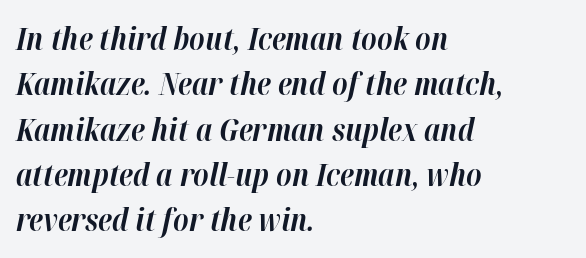
{"italic": "yes", "lean": "right", "slant_degrees": 12, "bold": "yes", "weight": "bold", "width": "normal", "stroke_contrast": "high", "x_height": "medium", "monospaced": "no", "underline": "no", "align": "left", "line_spacing": "normal", "line_spacing_ratio": 1.46, "letter_spacing": "normal", "letter_spacing_em": 0.0, "glyph_px": 31}
